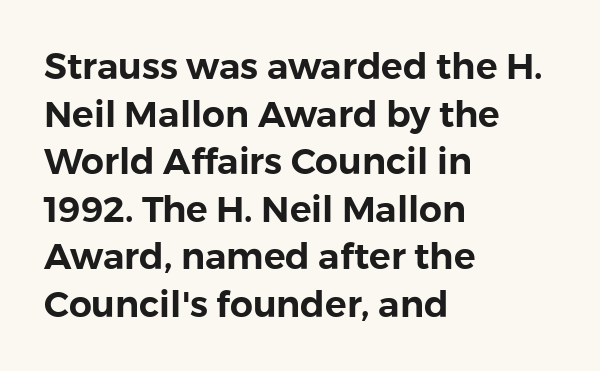
The image shows 36 px sans-serif type, upright; set left-aligned, normal line spacing (1.32x), normal letter spacing, not underlined; a medium x-height.
